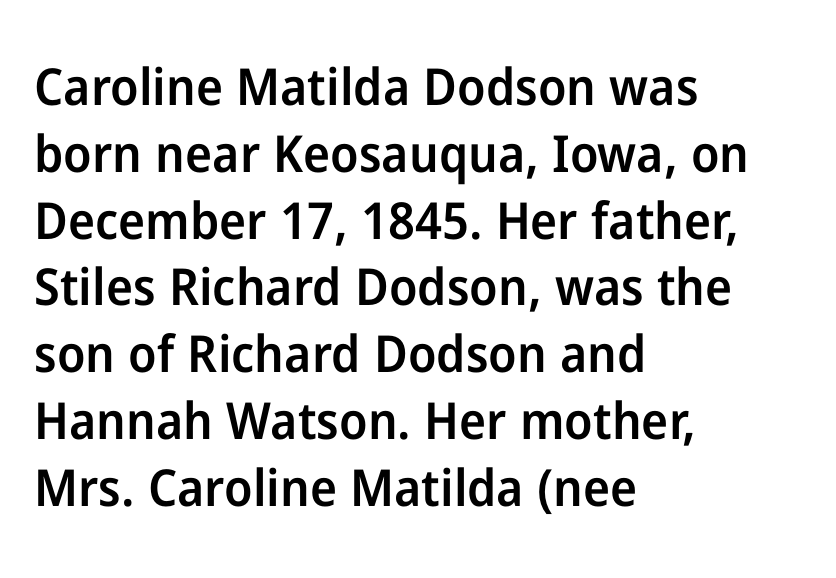
Q: Is the text bold? A: Semi-bold.
Q: Is the text italic (slanted)? A: No, it is upright.
Q: Is the typeface a serif or a sans-serif typeface? A: Sans-serif.
Q: Is the text underlined? A: No.
Q: How is the paragraph aligned? A: Left-aligned.
Q: Is the spacing between letters normal or unusually wide? A: Normal.
Q: Is the spacing between lines tight, normal or loose? A: Normal.
Q: Width (condensed, normal, or wide)? A: Normal.
Q: Stroke contrast? A: Low.
Q: x-height? A: Medium.
Q: Monospaced? A: No.
